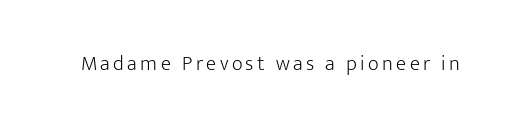
{"italic": "no", "bold": "no", "underline": "no", "glyph_px": 21}
